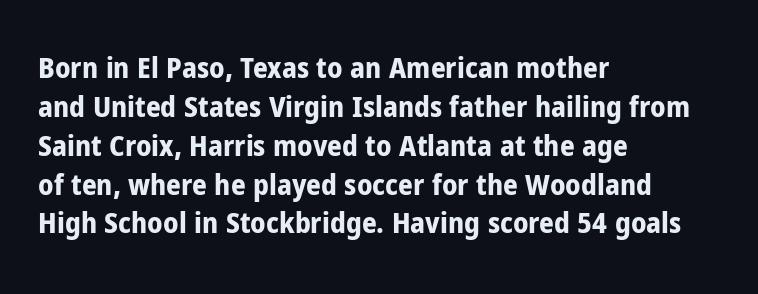
The image shows 29 px bold, condensed sans-serif type, upright; set left-aligned, normal line spacing (1.34x), normal letter spacing, not underlined; low stroke contrast and a medium x-height.
